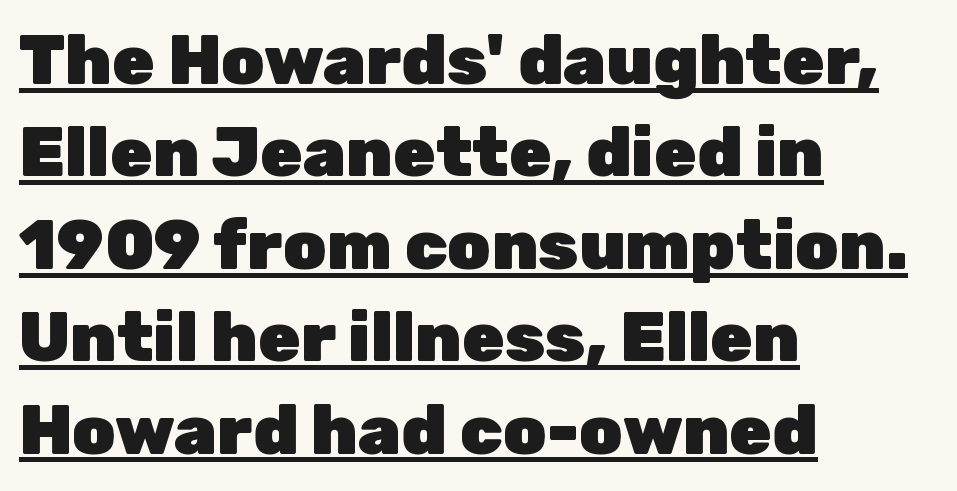
Q: Is the text bold? A: Yes.
Q: Is the text italic (slanted)? A: No, it is upright.
Q: Is the typeface a serif or a sans-serif typeface? A: Sans-serif.
Q: Is the text underlined? A: Yes.
Q: How is the paragraph aligned? A: Left-aligned.
Q: Is the spacing between letters normal or unusually wide? A: Normal.
Q: Is the spacing between lines tight, normal or loose? A: Normal.
Q: Width (condensed, normal, or wide)? A: Normal.
Q: Stroke contrast? A: Low.
Q: x-height? A: Medium.
Q: Monospaced? A: No.
